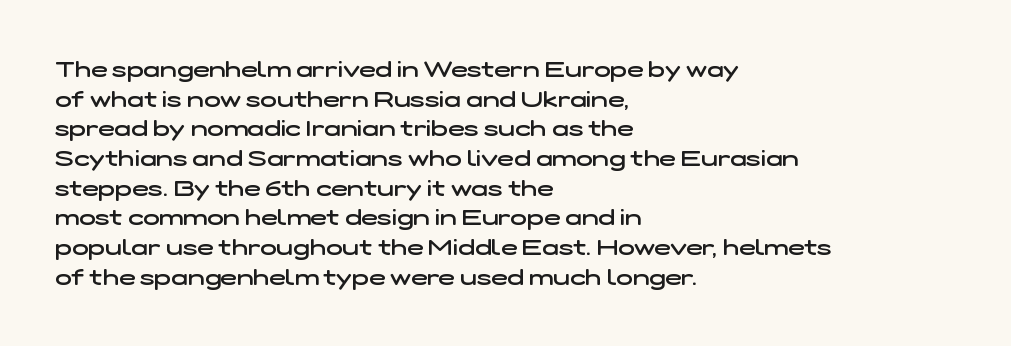
The letters are semibold — heavier than regular but short of a full bold. Words float on clear page, feet unadorned. If you drew a ruler down the left edge, every line would touch it. Quick note: interline space is typical.
